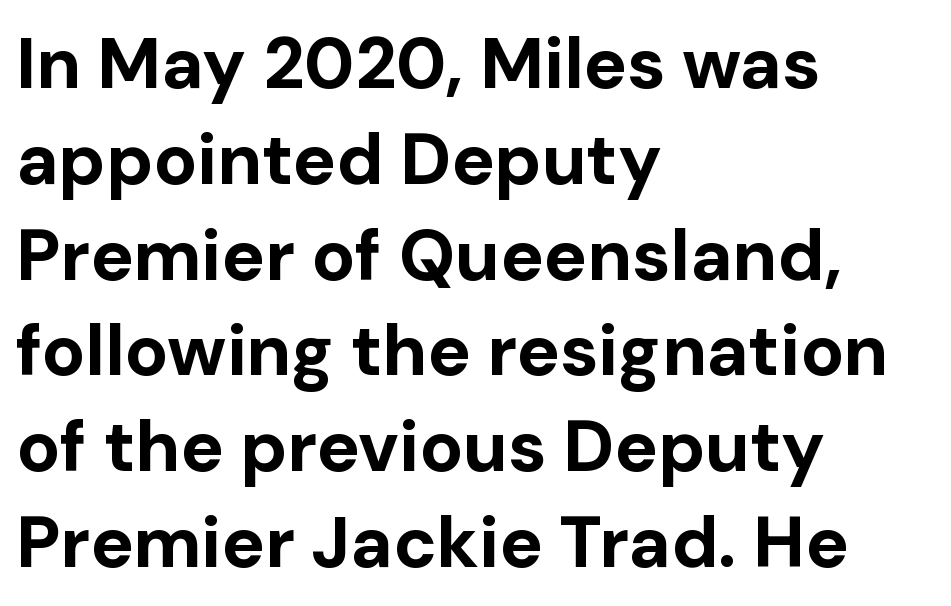
Visually the block forms a straight wall on the left and a jagged coastline on the right. Strokes here are thick enough to call this a true bold. The letters carry no serifs — their stems end cleanly without finishing strokes. A typesetter would call this leading conventional body-copy spacing. If you drew a line through each stem, it would be perfectly vertical.
